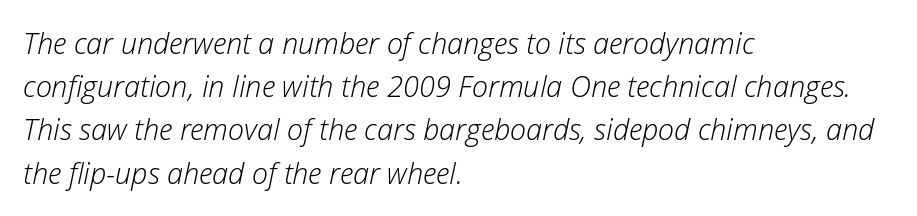
Style check: oblique. Honestly, the row spacing looks completely unremarkable. Bold? No — there's no thickening of the strokes. Anything drawn beneath the words? Only blank space.
